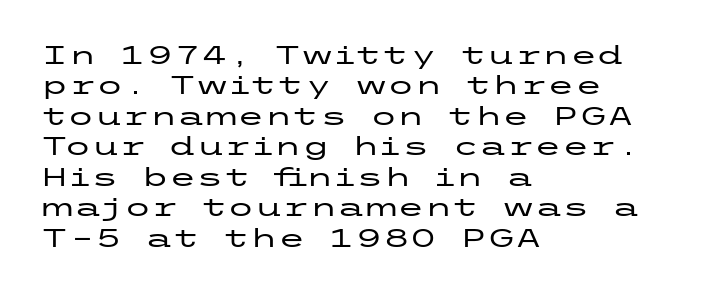
Q: Is the text italic (slanted)? A: No, it is upright.
Q: Is the text underlined? A: No.
Q: How is the paragraph aligned? A: Left-aligned.
Q: Is the spacing between letters normal or unusually wide? A: Normal.
